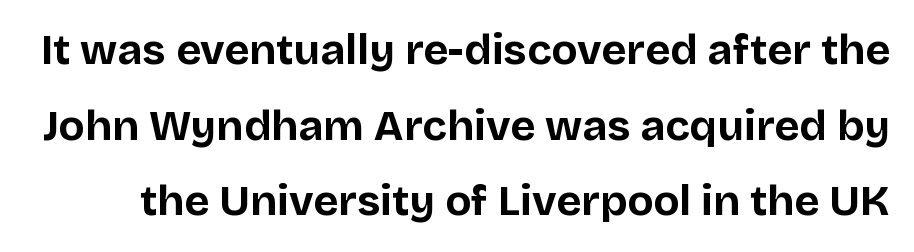
The image shows 43 px bold sans-serif type, upright; set line spacing 1.76x, normal letter spacing, not underlined; low stroke contrast and a large x-height.
